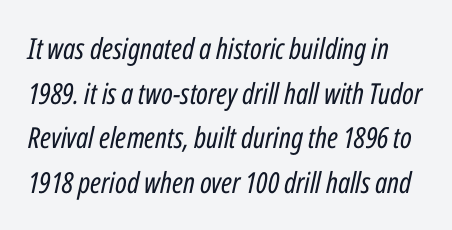
Q: Is the text bold? A: No.
Q: Is the text italic (slanted)? A: Yes, it leans right by about 12 degrees.
Q: Is the text underlined? A: No.
Q: Is the spacing between letters normal or unusually wide? A: Normal.
Q: Is the spacing between lines tight, normal or loose? A: Normal.
Q: Width (condensed, normal, or wide)? A: Condensed.
Q: Stroke contrast? A: Low.
Q: x-height? A: Medium.
Q: Monospaced? A: No.
